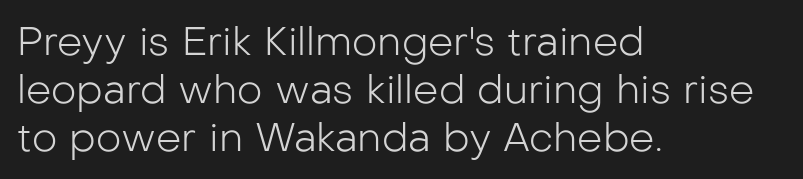
{"serif": "no", "italic": "no", "bold": "no", "weight": "light", "width": "normal", "stroke_contrast": "low", "x_height": "medium", "monospaced": "no", "underline": "no", "align": "left", "line_spacing_ratio": 1.2, "letter_spacing": "normal", "letter_spacing_em": 0.0, "glyph_px": 40}
